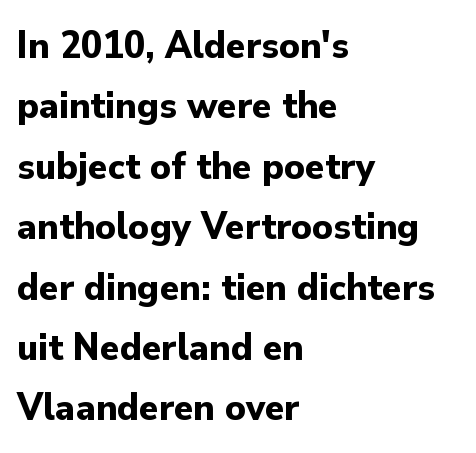
The face used here has the dense, thick strokes of a bold. Here the designer chose a conventional face with non-uniform glyph widths. Horizontally, the lines are justified to the leading edge only. The glyphs in this specimen are sans serif.
